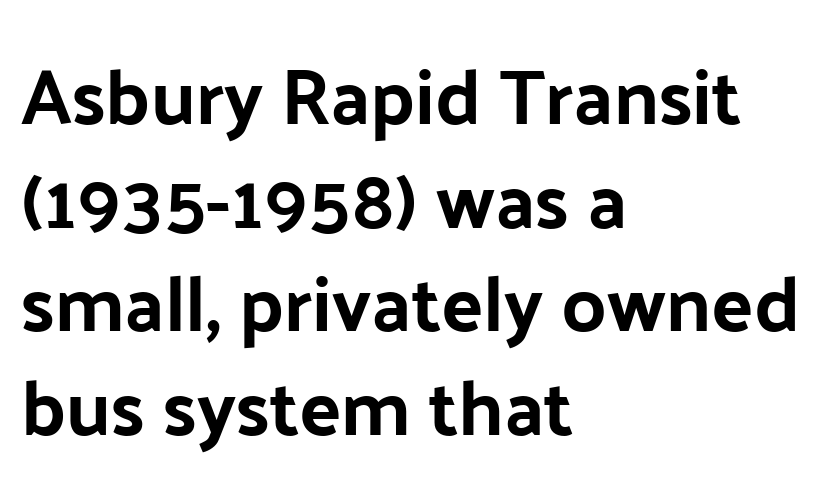
The rendering anchors every line to the left-hand side. No feet cap the strokes, marking this as sans-serif type. The passage shown is typed in a proportional face where columns would drift. Horizontal bands of white between lines are of average thickness.
